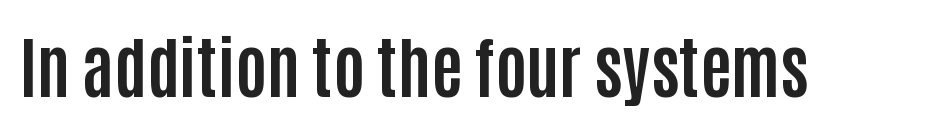
The image shows 67 px bold, condensed sans-serif type, upright; set normal letter spacing, not underlined; low stroke contrast and a large x-height.
